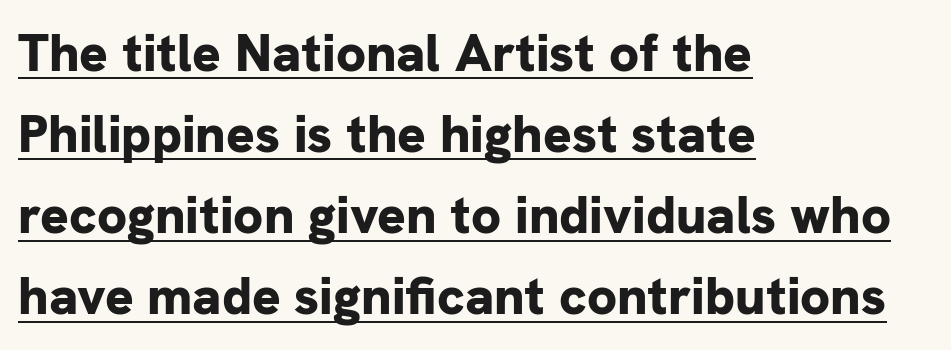
The image shows 53 px bold sans-serif type, upright; set left-aligned, normal line spacing (1.53x), normal letter spacing, underlined; low stroke contrast and a medium x-height.
